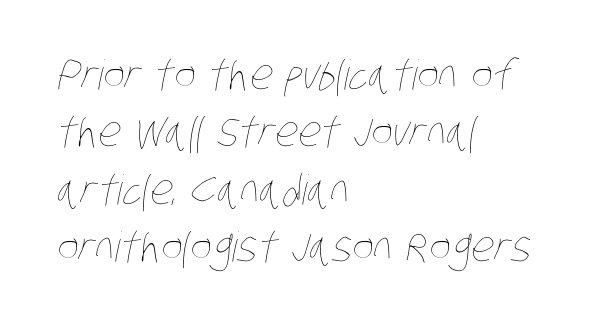
The compositor pushed each line to the left boundary. A light-to-regular cut is what we see here. A typesetter would call this proportional, since set widths differ per character. The passage shown stacks its lines at a standard gap. The string is rendered with underlining switched off.
